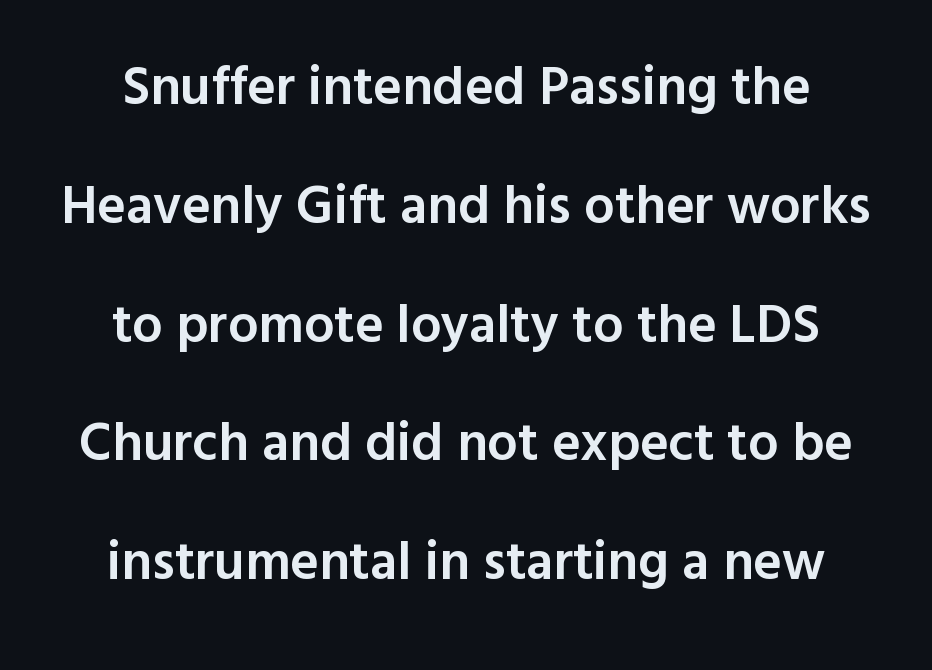
{"serif": "no", "italic": "no", "bold": "semi", "weight": "semibold", "width": "normal", "x_height": "medium", "monospaced": "no", "underline": "no", "line_spacing": "loose", "line_spacing_ratio": 2.2, "letter_spacing": "normal", "letter_spacing_em": 0.0, "glyph_px": 54}
